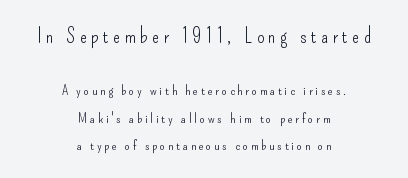
Each line is balanced around a shared central axis. If you squint, the top block still reads clearly — it's the larger of the two. The cut favours lightness, reaching ordinary text weight at its darkest. Type without underlining. The line texture is sparse and dotted thanks to wide tracking.
